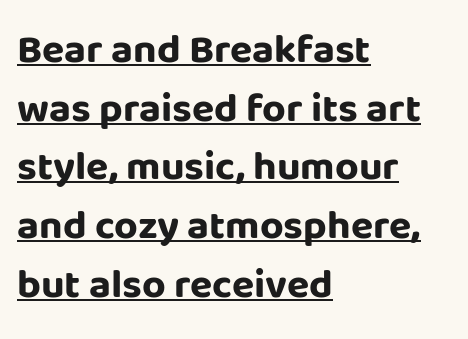
The image shows 41 px bold sans-serif type, upright; set left-aligned, normal line spacing (1.43x), normal letter spacing, underlined; low stroke contrast and a large x-height.
